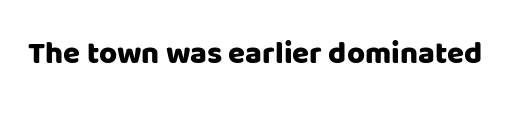
{"serif": "no", "italic": "no", "width": "normal", "stroke_contrast": "low", "x_height": "large", "monospaced": "no", "underline": "no", "letter_spacing": "normal", "letter_spacing_em": 0.0, "glyph_px": 31}
